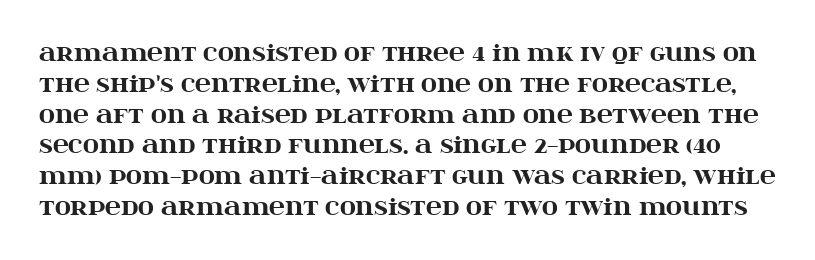
Q: Is the text bold? A: Yes.
Q: Is the text italic (slanted)? A: No, it is upright.
Q: Is the text underlined? A: No.
Q: Is the spacing between letters normal or unusually wide? A: Normal.
Q: Is the spacing between lines tight, normal or loose? A: Normal.
